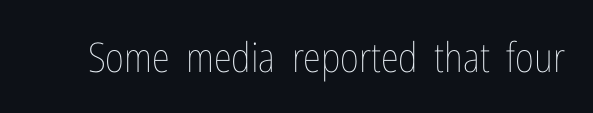
The image shows 41 px thin, condensed type, upright; set normal letter spacing, not underlined; low stroke contrast and a medium x-height.
